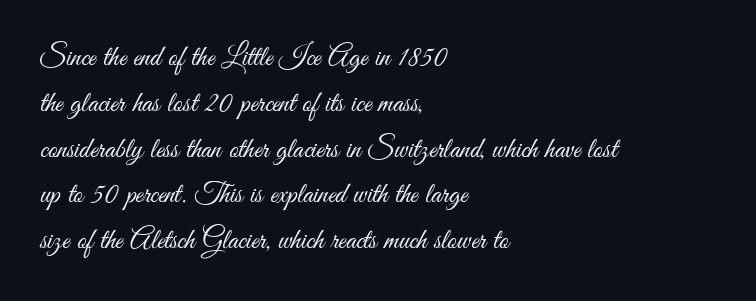
Between one letter and the next there's only the usual sliver of space. The baseline area is clear. The glyphs in this specimen are sans serif. Is this a fixed-width face? No — the glyphs have proportional, varying widths. The characters are drawn with everyday or finer stroke widths.
